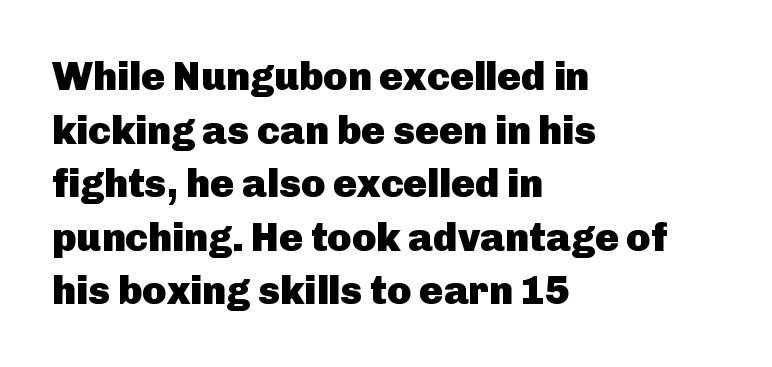
The image shows 40 px heavy sans-serif type, upright; set left-aligned, normal line spacing (1.34x), normal letter spacing, not underlined; low stroke contrast and a medium x-height.
